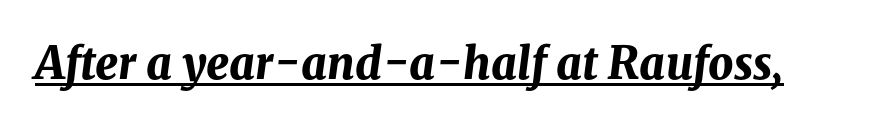
Is this a fixed-width face? No — the glyphs have proportional, varying widths. Observe the ordinary spacing: letters are neighbours, not strangers. Observe the lean: these are italic letterforms. You can see a thin bar hugging the bottom of the glyphs. The typesetting leans heavy: a genuine bold.
